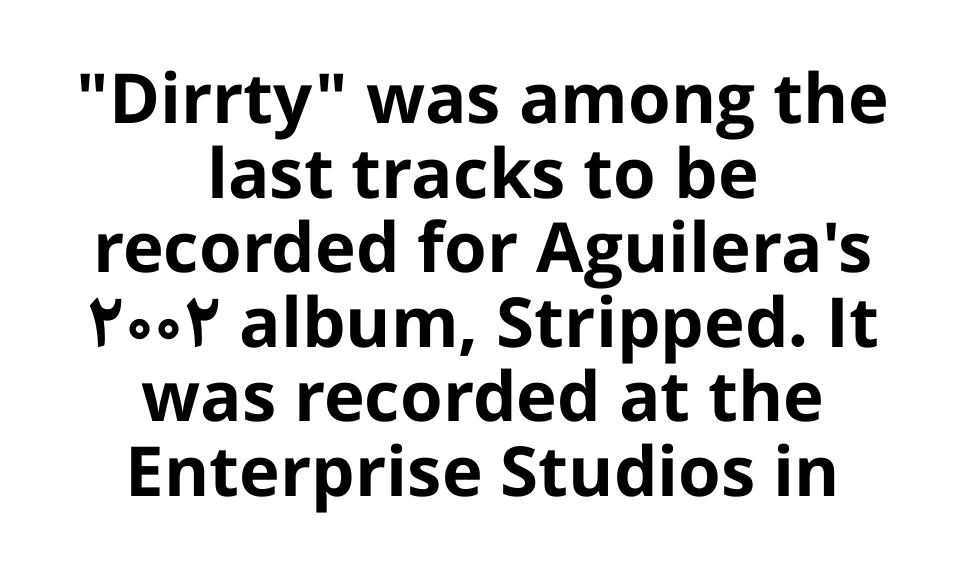
Here the designer chose a conventional face with non-uniform glyph widths. Any mark beneath the type? The region is blank. The lines are packed closely together with very little leading. When letters stand straight like this, we call the style roman or upright. This sample is center-justified, so both line endings float freely.
